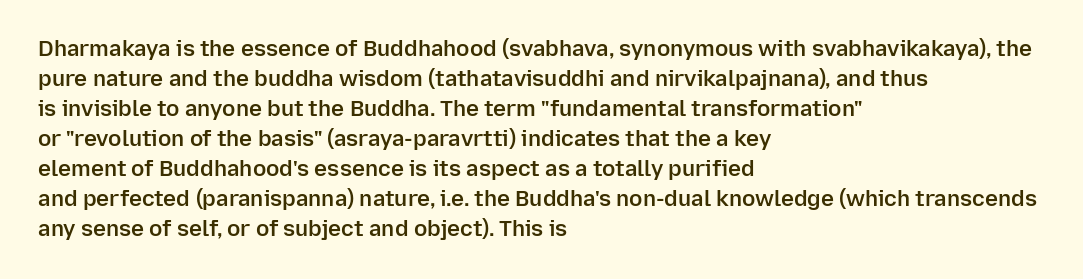
The image shows 22 px text type, upright; set left-aligned, normal line spacing (1.36x), normal letter spacing, not underlined.
